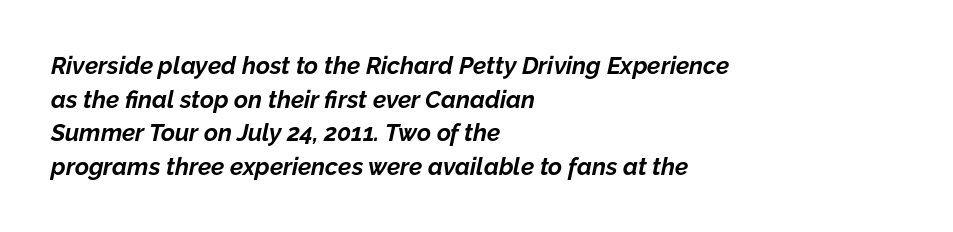
The font is running at its bold setting. In terms of letterspacing, this is plain default setting. Glance below the letters and you will spot only blank space. Teacher's note: observe the even left margin — that is flush-left alignment. The lines sit at an ordinary, default distance from one another. Quick note: italic.
